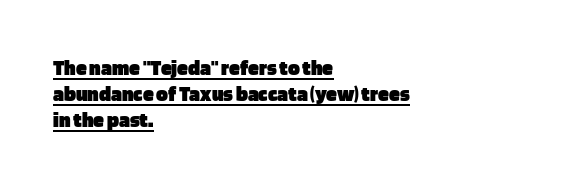
{"italic": "no", "bold": "yes", "underline": "yes", "align": "left", "line_spacing_ratio": 1.19, "letter_spacing": "normal", "letter_spacing_em": 0.0, "glyph_px": 22}
